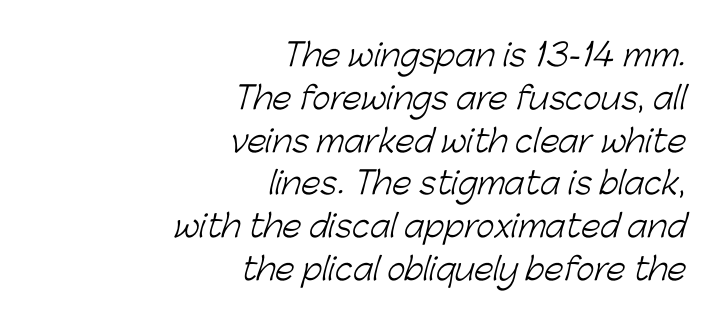
Q: Is the text bold? A: No.
Q: Is the typeface a serif or a sans-serif typeface? A: Sans-serif.
Q: Is the text underlined? A: No.
Q: How is the paragraph aligned? A: Right-aligned.
Q: Is the spacing between letters normal or unusually wide? A: Normal.
Q: Is the spacing between lines tight, normal or loose? A: Normal.
Q: Width (condensed, normal, or wide)? A: Normal.
Q: Stroke contrast? A: Low.
Q: x-height? A: Medium.
Q: Monospaced? A: No.
